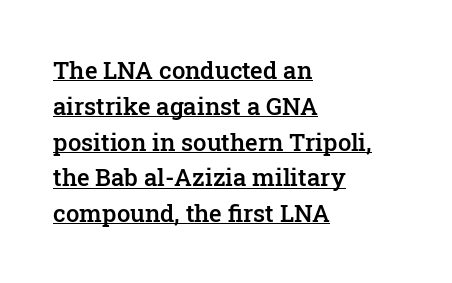
Q: Is the text bold? A: Semi-bold.
Q: Is the text italic (slanted)? A: No, it is upright.
Q: Is the text underlined? A: Yes.
Q: How is the paragraph aligned? A: Left-aligned.
Q: Is the spacing between letters normal or unusually wide? A: Normal.
Q: Is the spacing between lines tight, normal or loose? A: Normal.
